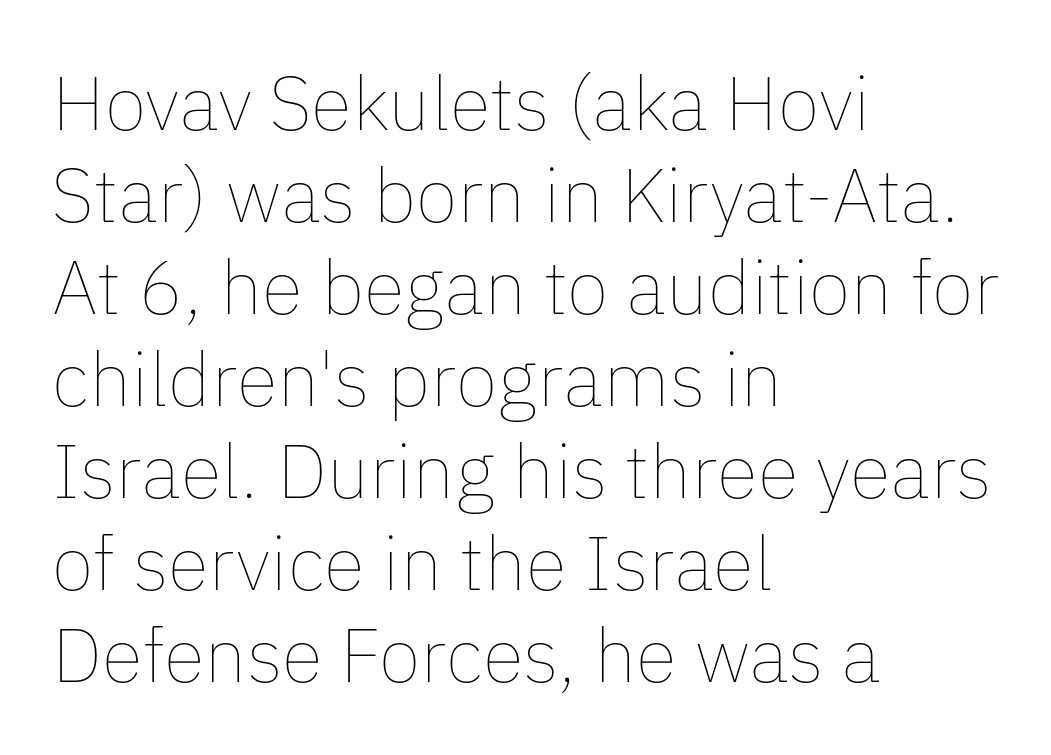
The image shows 76 px thin type, upright; set left-aligned, line spacing 1.21x, normal letter spacing, not underlined; low stroke contrast and a medium x-height.
